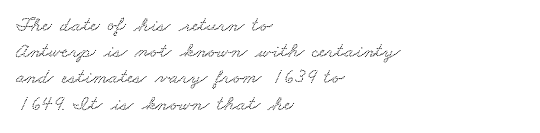
Visually the block forms a straight wall on the left and a jagged coastline on the right. Whoever set this chose a conventional vertical rhythm. The words here are not underlined. Short note: letters normally spaced.
